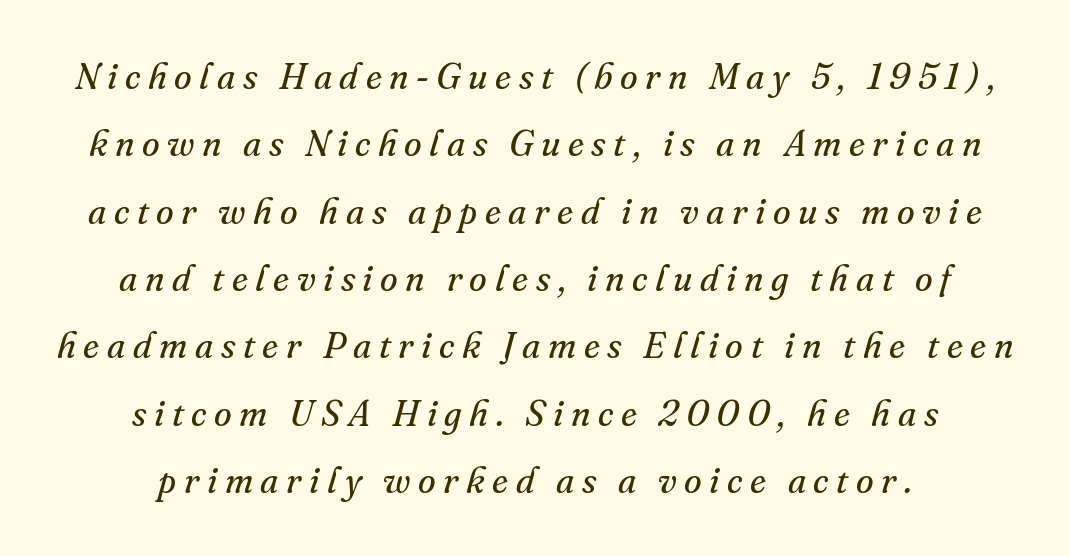
The image shows 36 px regular-weight serif type, italic (leaning right); set centered, line spacing 1.87x, unusually wide letter spacing (+0.21 em), not underlined; medium stroke contrast and a small x-height.
